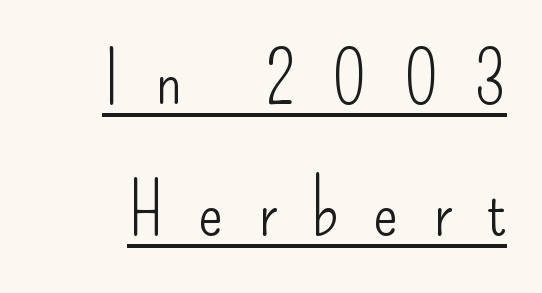
The image shows 73 px light, condensed sans-serif type, upright; set line spacing 1.8x, unusually wide letter spacing (+0.48 em), underlined; low stroke contrast and a small x-height.
